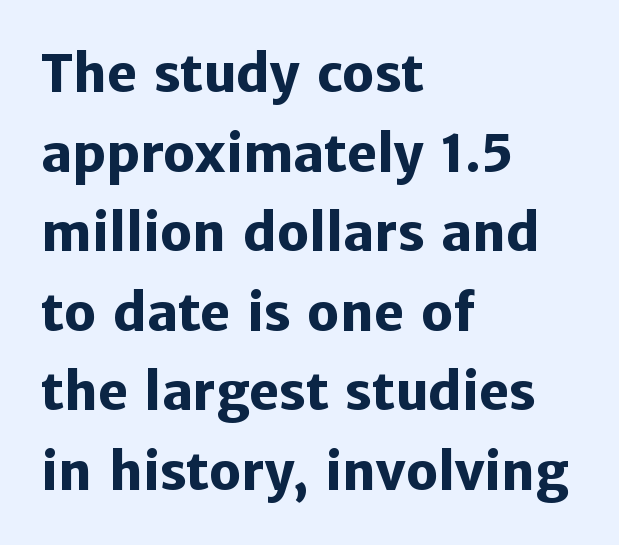
Q: Is the text bold? A: Yes.
Q: Is the text italic (slanted)? A: No, it is upright.
Q: Is the typeface a serif or a sans-serif typeface? A: Sans-serif.
Q: Is the text underlined? A: No.
Q: How is the paragraph aligned? A: Left-aligned.
Q: Is the spacing between letters normal or unusually wide? A: Normal.
Q: Is the spacing between lines tight, normal or loose? A: Normal.
Q: Width (condensed, normal, or wide)? A: Normal.
Q: Stroke contrast? A: Low.
Q: x-height? A: Medium.
Q: Monospaced? A: No.
